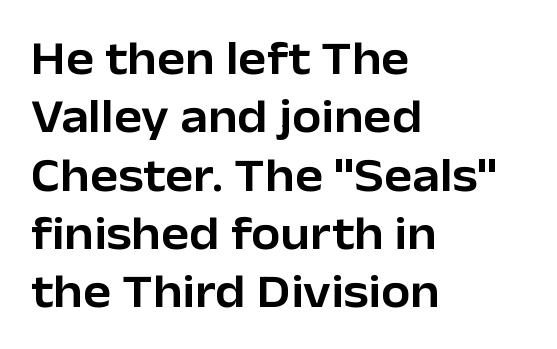
Is there any slant? The stems are plumb. This sample uses plain, unmodified letter spacing. You can tell from the bare stems that sans-serif type was used. If you drew a ruler down the left edge, every line would touch it.
